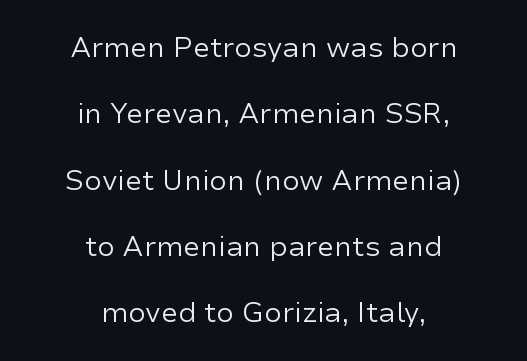
Horizontally, the lines are justified to the midpoint only. Quick note: underline off. Does the type have serifs? No, each stem ends abruptly. Do the characters align in a grid? No, the font is proportional. Reading down the column, the eye jumps a long way to each next line. These lines were composed using upright roman letters.
